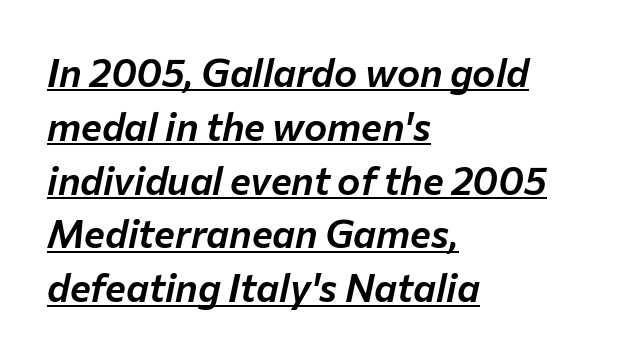
{"italic": "yes", "lean": "right", "slant_degrees": 12, "width": "normal", "stroke_contrast": "low", "x_height": "medium", "monospaced": "no", "underline": "yes", "align": "left", "line_spacing": "normal", "line_spacing_ratio": 1.38, "letter_spacing": "normal", "letter_spacing_em": 0.0, "glyph_px": 39}
